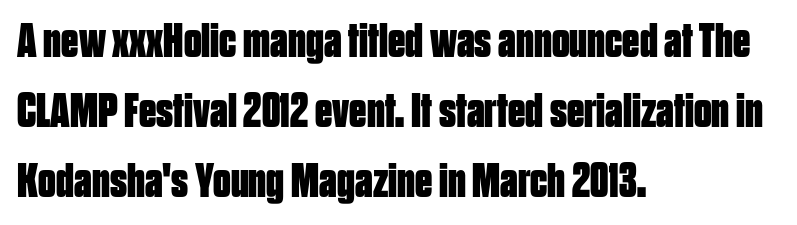
Q: Is the text bold? A: Yes.
Q: Is the text italic (slanted)? A: No, it is upright.
Q: Is the typeface a serif or a sans-serif typeface? A: Sans-serif.
Q: Is the text underlined? A: No.
Q: How is the paragraph aligned? A: Left-aligned.
Q: Is the spacing between letters normal or unusually wide? A: Normal.
Q: Is the spacing between lines tight, normal or loose? A: Normal.
Q: Width (condensed, normal, or wide)? A: Condensed.
Q: Stroke contrast? A: Low.
Q: x-height? A: Large.
Q: Monospaced? A: No.
